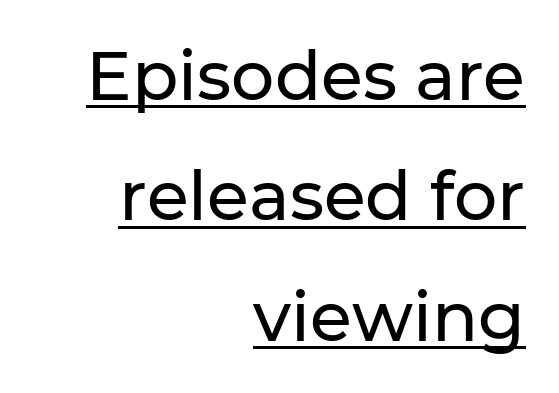
Q: Is the text italic (slanted)? A: No, it is upright.
Q: Is the typeface a serif or a sans-serif typeface? A: Sans-serif.
Q: Is the text underlined? A: Yes.
Q: How is the paragraph aligned? A: Right-aligned.
Q: Is the spacing between letters normal or unusually wide? A: Normal.
Q: Width (condensed, normal, or wide)? A: Normal.
Q: Stroke contrast? A: Low.
Q: x-height? A: Medium.
Q: Monospaced? A: No.
